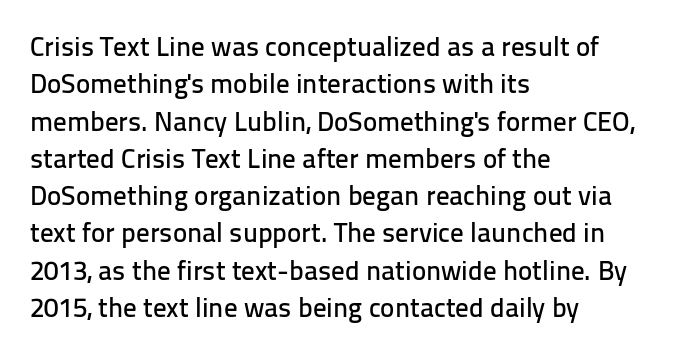
The image shows 27 px text type, upright; set left-aligned, normal line spacing (1.38x), normal letter spacing, not underlined.
